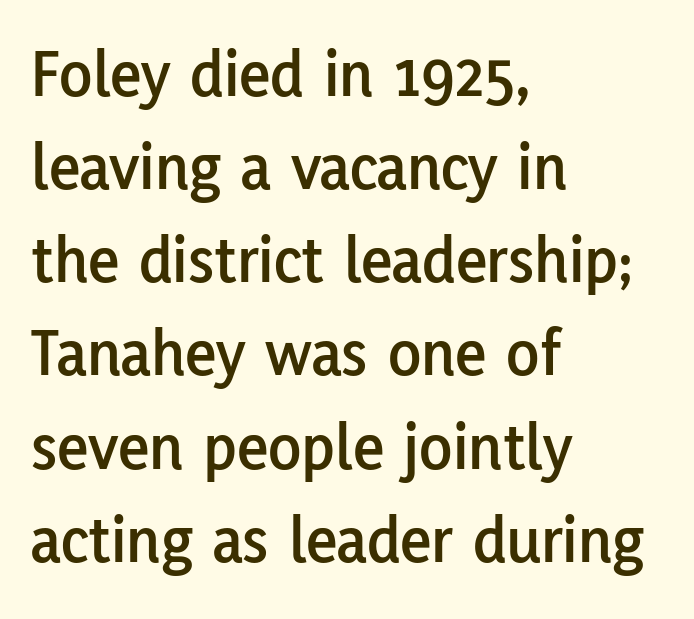
{"serif": "no", "italic": "no", "width": "normal", "stroke_contrast": "low", "x_height": "medium", "monospaced": "no", "underline": "no", "align": "left", "line_spacing": "normal", "line_spacing_ratio": 1.37, "letter_spacing": "normal", "letter_spacing_em": 0.0, "glyph_px": 68}
